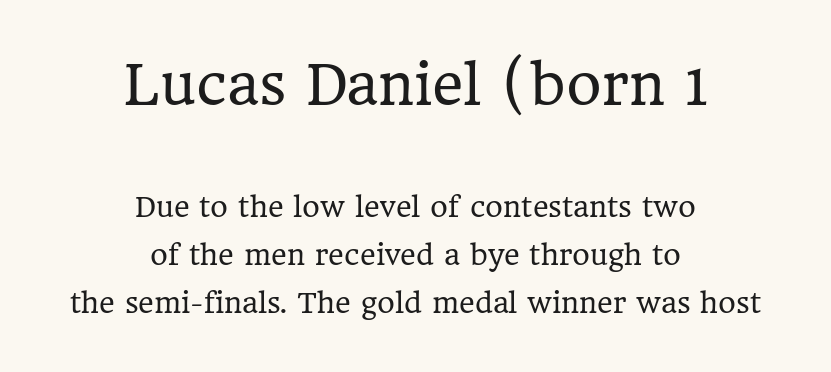
Q: Is the text bold? A: No.
Q: Is the text italic (slanted)? A: No, it is upright.
Q: Is the typeface a serif or a sans-serif typeface? A: Serif.
Q: Is the text underlined? A: No.
Q: How is the paragraph aligned? A: Centered.
Q: Is the spacing between letters normal or unusually wide? A: Normal.
Q: Which block of text is set in a larger size, the first (top) or the second (bottom)? A: The first (top) one.
Q: Width (condensed, normal, or wide)? A: Normal.
Q: Stroke contrast? A: Low.
Q: x-height? A: Medium.
Q: Monospaced? A: No.
